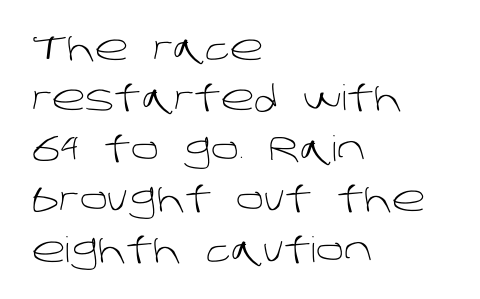
{"serif": "no", "bold": "no", "weight": "light", "width": "normal", "stroke_contrast": "low", "x_height": "large", "monospaced": "no", "underline": "no", "align": "left", "line_spacing": "normal", "line_spacing_ratio": 1.44, "letter_spacing": "normal", "letter_spacing_em": 0.0, "glyph_px": 35}
